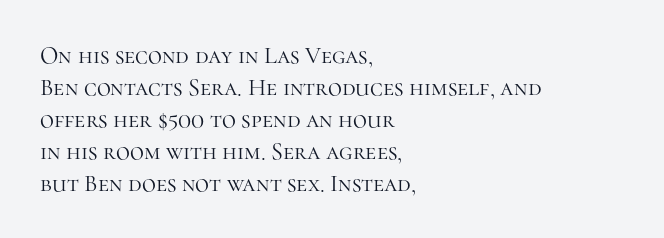
{"italic": "no", "bold": "no", "underline": "no", "align": "left", "line_spacing": "normal", "line_spacing_ratio": 1.33, "letter_spacing": "normal", "letter_spacing_em": 0.0, "glyph_px": 24}
